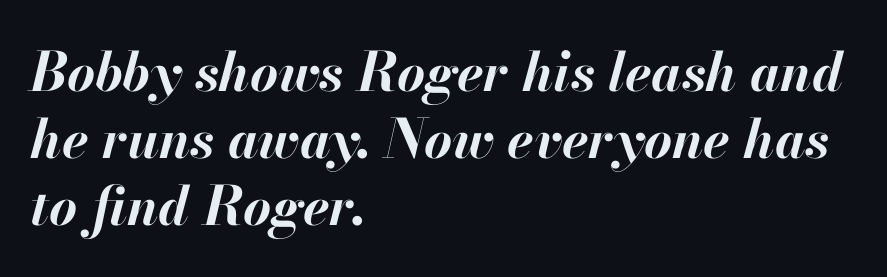
Q: Is the text bold? A: Yes.
Q: Is the text italic (slanted)? A: Yes, it leans right by about 13 degrees.
Q: Is the text underlined? A: No.
Q: How is the paragraph aligned? A: Left-aligned.
Q: Is the spacing between letters normal or unusually wide? A: Normal.
Q: Width (condensed, normal, or wide)? A: Normal.
Q: Stroke contrast? A: High.
Q: x-height? A: Small.
Q: Monospaced? A: No.
